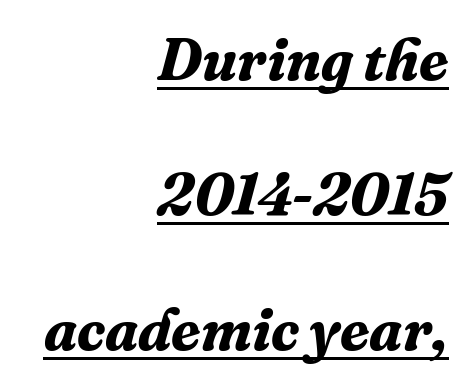
The image shows 59 px bold serif type, italic (leaning right); set right-aligned, loose line spacing (2.29x), normal letter spacing, underlined; medium stroke contrast and a medium x-height.
